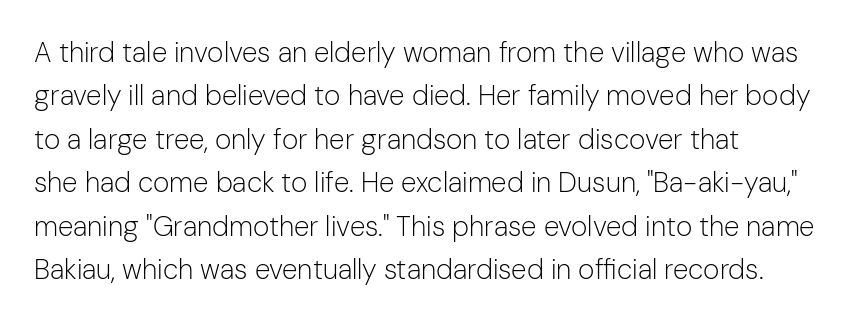
Q: Is the text bold? A: No.
Q: Is the text italic (slanted)? A: No, it is upright.
Q: Is the typeface a serif or a sans-serif typeface? A: Sans-serif.
Q: Is the text underlined? A: No.
Q: How is the paragraph aligned? A: Left-aligned.
Q: Is the spacing between letters normal or unusually wide? A: Normal.
Q: Is the spacing between lines tight, normal or loose? A: Normal.
Q: Width (condensed, normal, or wide)? A: Normal.
Q: Stroke contrast? A: Low.
Q: x-height? A: Medium.
Q: Monospaced? A: No.
